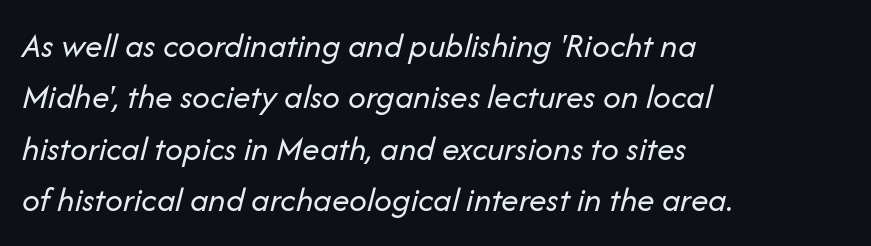
The image shows 35 px regular-weight type, italic (leaning right); set left-aligned, normal line spacing (1.47x), normal letter spacing, not underlined; low stroke contrast and a medium x-height.
